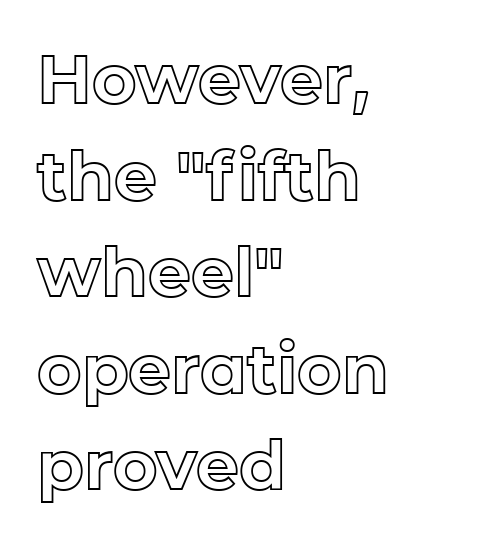
{"italic": "no", "width": "normal", "x_height": "medium", "monospaced": "no", "underline": "no", "align": "left", "line_spacing": "normal", "line_spacing_ratio": 1.42, "letter_spacing": "normal", "letter_spacing_em": 0.0, "glyph_px": 68}
